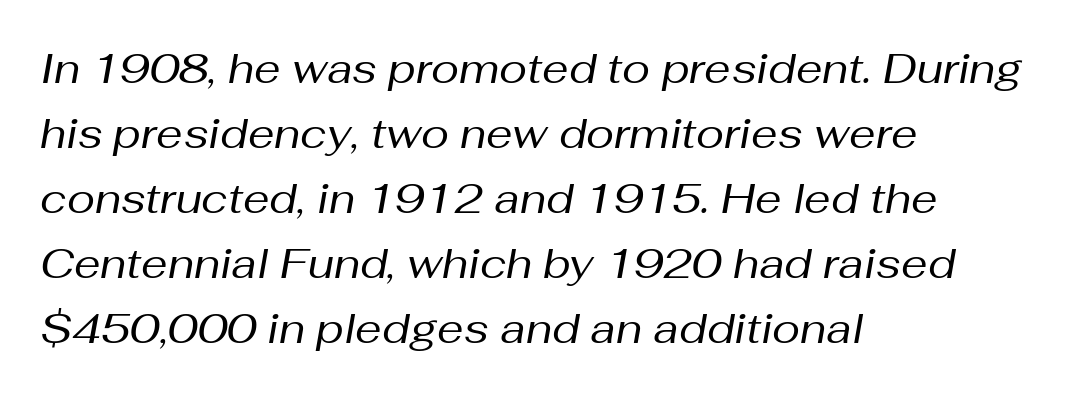
Stems here are at most as thick as an everyday book face. Reading down the block, your eye returns to a fixed left position each line. The rendering uses natural spacing where letterforms have individual widths. A normal amount of white space separates one row of letters from the next.
